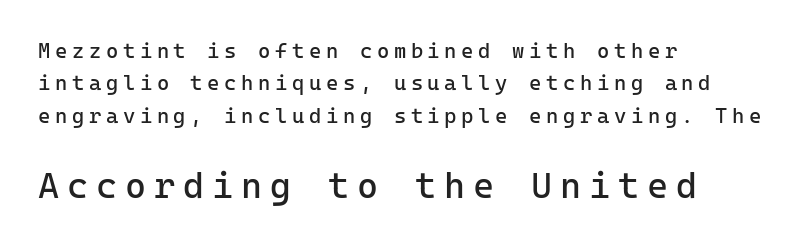
{"serif": "no", "italic": "no", "bold": "no", "weight": "regular", "width": "normal", "stroke_contrast": "low", "x_height": "medium", "monospaced": "yes", "underline": "no", "align": "left", "line_spacing": "normal", "line_spacing_ratio": 1.54, "letter_spacing": "wide", "letter_spacing_em": 0.22, "larger_block": "second", "size_ratio": 1.71, "glyph_px": 36}
